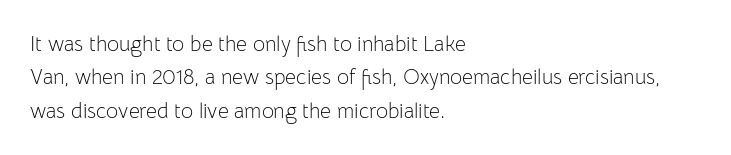
Q: Is the text bold? A: No.
Q: Is the text italic (slanted)? A: No, it is upright.
Q: Is the text underlined? A: No.
Q: How is the paragraph aligned? A: Left-aligned.
Q: Is the spacing between letters normal or unusually wide? A: Normal.
Q: Is the spacing between lines tight, normal or loose? A: Normal.
